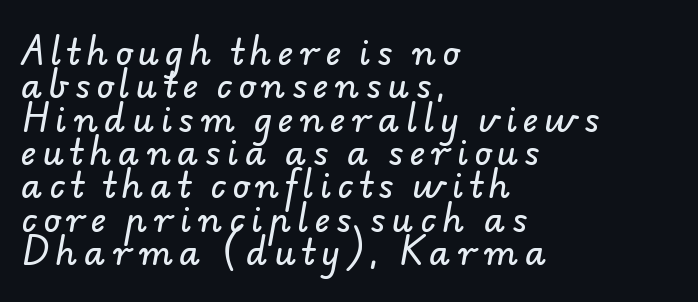
{"serif": "no", "width": "normal", "stroke_contrast": "low", "x_height": "small", "monospaced": "no", "underline": "no", "align": "left", "line_spacing": "tight", "line_spacing_ratio": 0.98, "glyph_px": 34}
